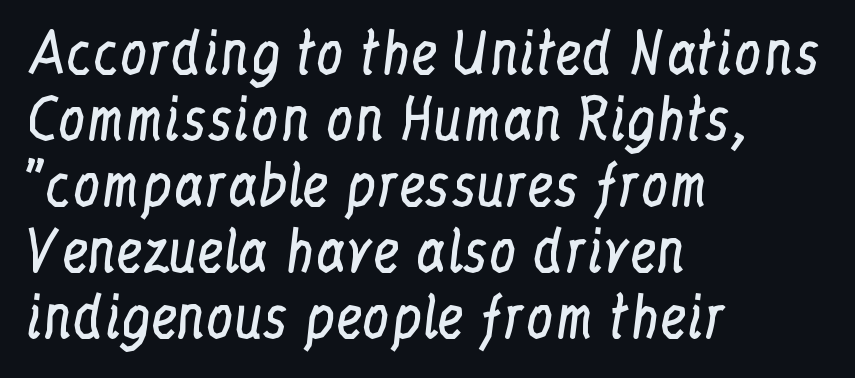
Q: Is the text bold? A: No.
Q: Is the text italic (slanted)? A: Yes.
Q: Is the typeface a serif or a sans-serif typeface? A: Serif.
Q: Is the text underlined? A: No.
Q: How is the paragraph aligned? A: Left-aligned.
Q: Is the spacing between letters normal or unusually wide? A: Normal.
Q: Width (condensed, normal, or wide)? A: Condensed.
Q: Stroke contrast? A: Low.
Q: x-height? A: Medium.
Q: Monospaced? A: No.
